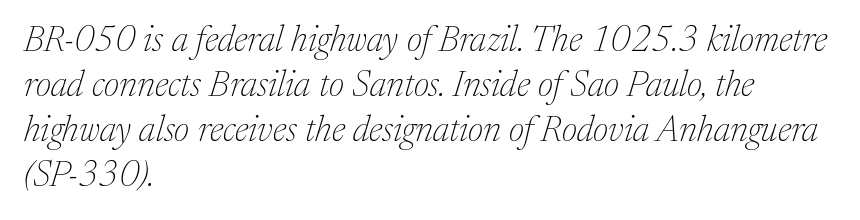
Q: Is the text bold? A: No.
Q: Is the text italic (slanted)? A: Yes, it leans right by about 17 degrees.
Q: Is the typeface a serif or a sans-serif typeface? A: Serif.
Q: Is the text underlined? A: No.
Q: How is the paragraph aligned? A: Left-aligned.
Q: Is the spacing between letters normal or unusually wide? A: Normal.
Q: Is the spacing between lines tight, normal or loose? A: Normal.
Q: Width (condensed, normal, or wide)? A: Normal.
Q: Stroke contrast? A: Medium.
Q: x-height? A: Medium.
Q: Monospaced? A: No.
